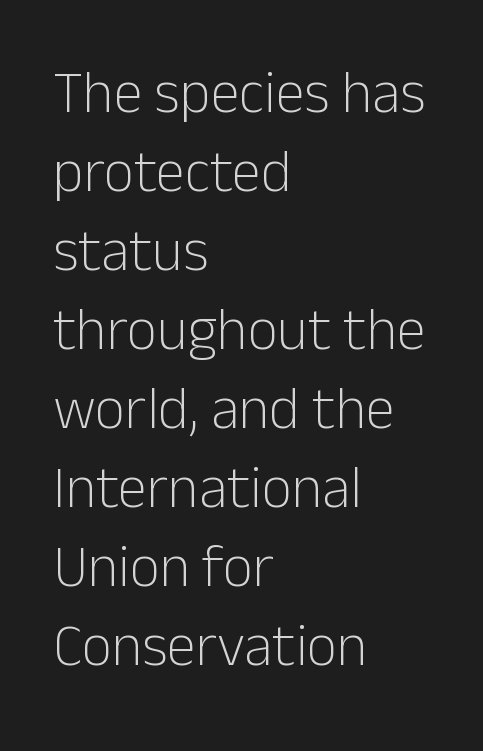
{"serif": "no", "italic": "no", "bold": "no", "weight": "light", "width": "normal", "stroke_contrast": "low", "x_height": "medium", "monospaced": "no", "underline": "no", "align": "left", "line_spacing": "normal", "line_spacing_ratio": 1.34, "letter_spacing": "normal", "letter_spacing_em": 0.0, "glyph_px": 59}
